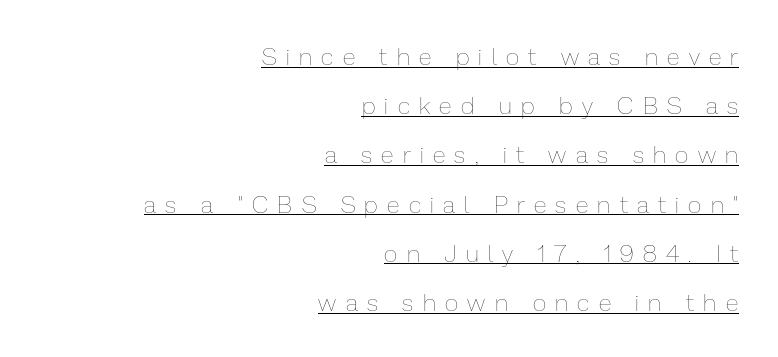
The lines are quadded right. The typography opts for an upright posture over an oblique one. Letter spacing: wide. Airy leading. Underlining? Definitely there. The font sits on the lighter half of the weight spectrum, regular included.
